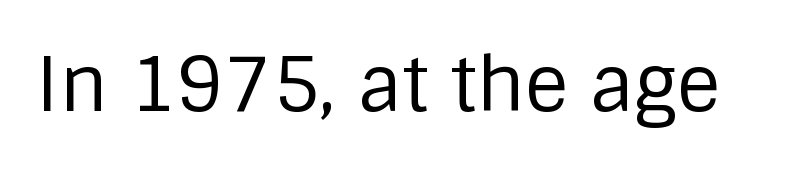
Q: Is the text bold? A: No.
Q: Is the text italic (slanted)? A: No, it is upright.
Q: Is the typeface a serif or a sans-serif typeface? A: Sans-serif.
Q: Is the text underlined? A: No.
Q: Is the spacing between letters normal or unusually wide? A: Normal.
Q: Width (condensed, normal, or wide)? A: Normal.
Q: Stroke contrast? A: Low.
Q: x-height? A: Large.
Q: Monospaced? A: No.
